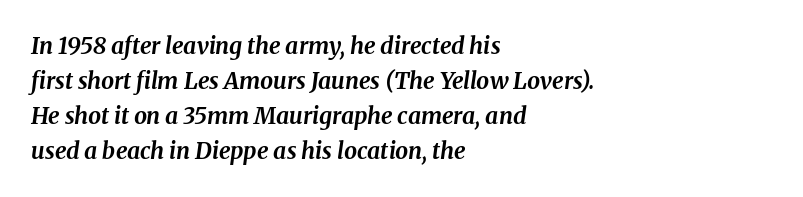
{"italic": "yes", "lean": "right", "slant_degrees": 8, "bold": "yes", "underline": "no", "align": "left", "line_spacing": "normal", "line_spacing_ratio": 1.52, "letter_spacing": "normal", "letter_spacing_em": 0.0, "glyph_px": 23}
